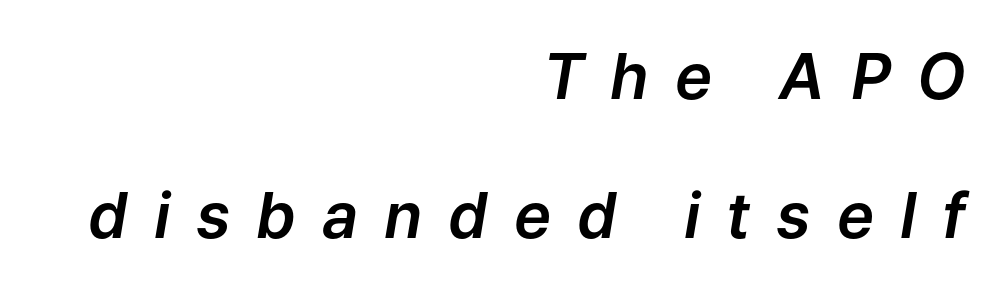
Widely set lines give the paragraph a tall, airy silhouette. This is oblique type, the kind used for emphasis or titles. Short and long lines alike share a common ending point at right. Is this a fixed-width face? No — the glyphs have proportional, varying widths. The passage shown is not underscored anywhere.
